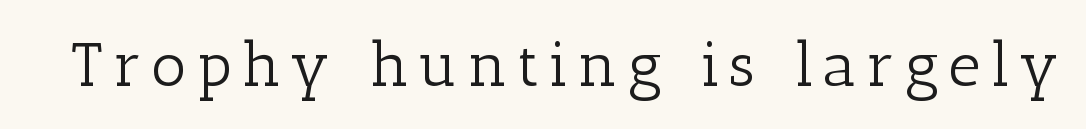
Q: Is the text bold? A: No.
Q: Is the text italic (slanted)? A: No, it is upright.
Q: Is the typeface a serif or a sans-serif typeface? A: Serif.
Q: Is the text underlined? A: No.
Q: Width (condensed, normal, or wide)? A: Normal.
Q: Stroke contrast? A: Low.
Q: x-height? A: Medium.
Q: Monospaced? A: No.
